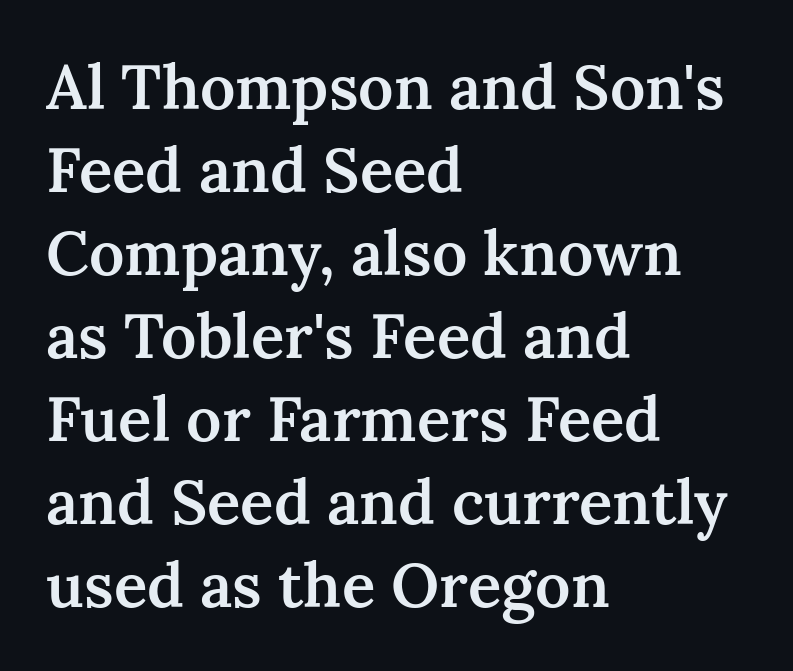
No italicization has been applied; the sample stays upright. Horizontal bands of white between lines are of average thickness. Line starts are locked; line ends wander. The passage shown is not underscored anywhere. The passage shown has conventional tracking throughout.
